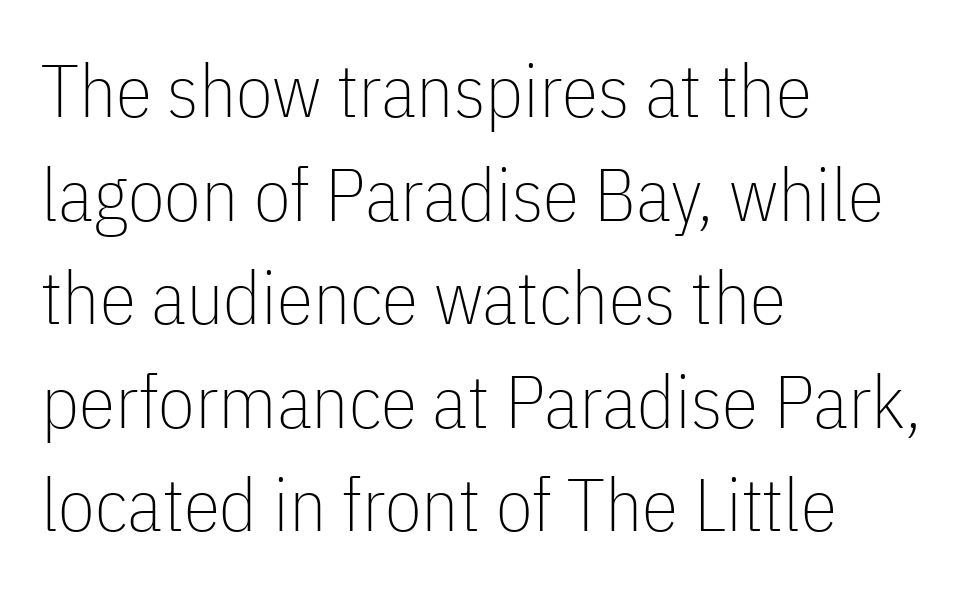
The image shows 74 px thin, condensed sans-serif type, upright; set left-aligned, normal line spacing (1.4x), normal letter spacing, not underlined; low stroke contrast and a medium x-height.
